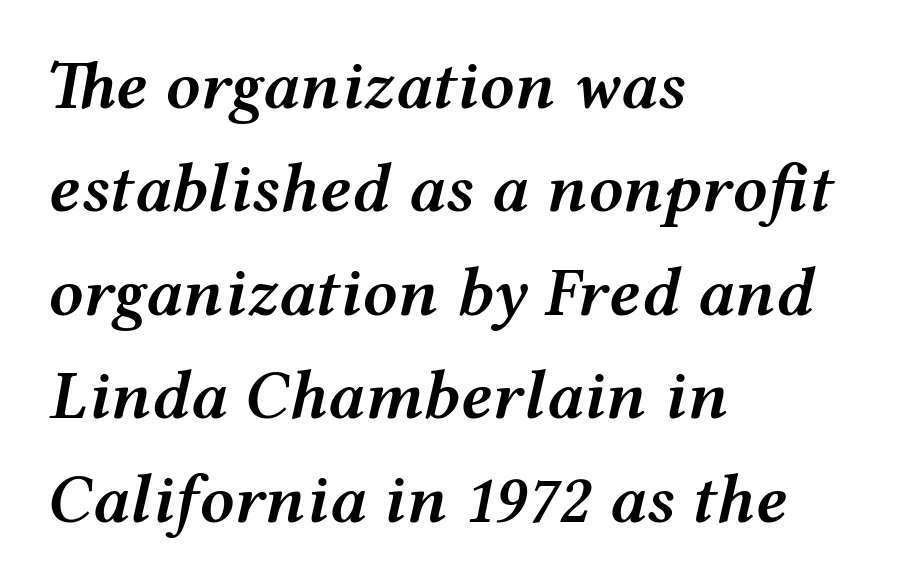
{"italic": "yes", "lean": "right", "slant_degrees": 12, "bold": "semi", "weight": "semibold", "width": "wide", "stroke_contrast": "medium", "x_height": "medium", "monospaced": "no", "underline": "no", "align": "left", "line_spacing": "normal", "line_spacing_ratio": 1.5, "letter_spacing": "normal", "letter_spacing_em": 0.0, "glyph_px": 69}
